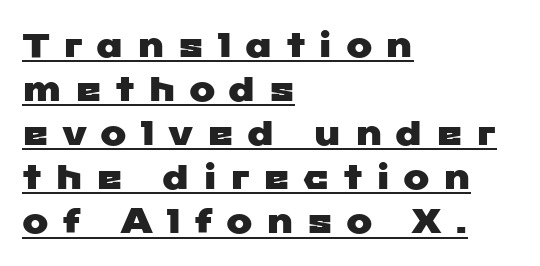
Q: Is the typeface a serif or a sans-serif typeface? A: Sans-serif.
Q: Is the text underlined? A: Yes.
Q: How is the paragraph aligned? A: Left-aligned.
Q: Is the spacing between letters normal or unusually wide? A: Unusually wide.
Q: Is the spacing between lines tight, normal or loose? A: Normal.
Q: Width (condensed, normal, or wide)? A: Wide.
Q: Stroke contrast? A: Low.
Q: x-height? A: Medium.
Q: Monospaced? A: No.
